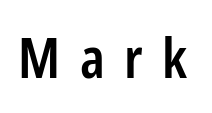
{"serif": "no", "italic": "no", "bold": "semi", "weight": "semibold", "width": "condensed", "stroke_contrast": "low", "x_height": "medium", "monospaced": "no", "underline": "no", "letter_spacing": "wide", "letter_spacing_em": 0.35, "glyph_px": 56}
